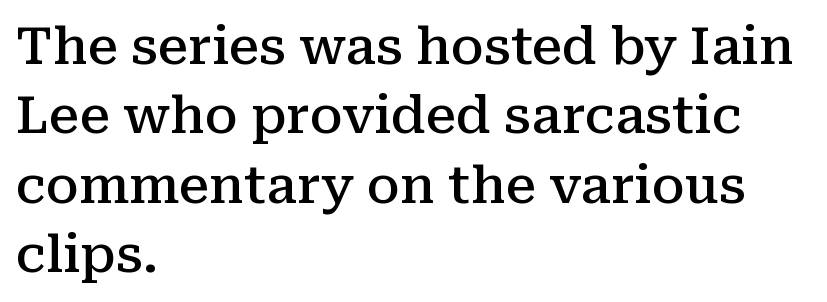
{"serif": "yes", "italic": "no", "bold": "semi", "weight": "semibold", "width": "normal", "stroke_contrast": "medium", "x_height": "medium", "monospaced": "no", "underline": "no", "align": "left", "line_spacing": "normal", "line_spacing_ratio": 1.36, "letter_spacing": "normal", "letter_spacing_em": 0.0, "glyph_px": 51}
